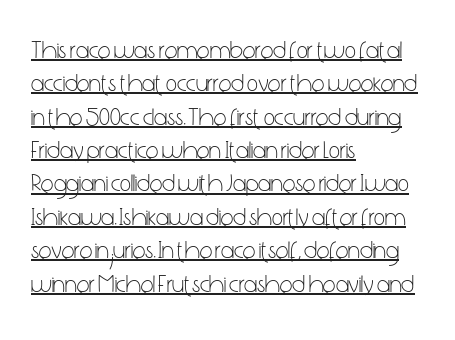
{"italic": "no", "bold": "no", "underline": "yes", "align": "left", "line_spacing": "normal", "line_spacing_ratio": 1.39, "letter_spacing": "normal", "letter_spacing_em": 0.0, "glyph_px": 24}
